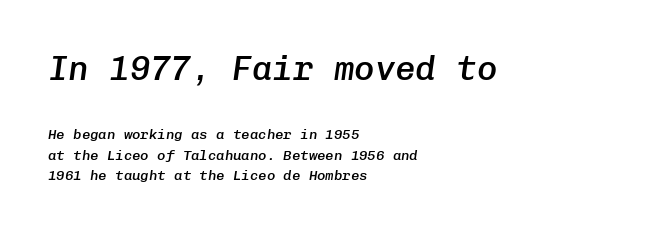
Only glyphs here, with clear space below each row. Reading down the block, your eye returns to a fixed left position each line. These lines are rendered in a fixed-pitch font. Honestly, the letter spacing is just normal — you wouldn't notice it. The block of text has a typical density, with ordinary space between rows.
